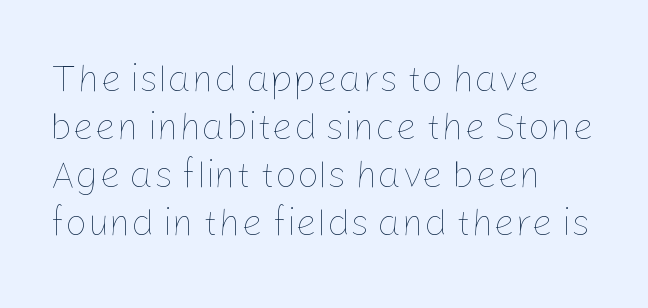
Underlining? Definitely not there. Here the designer chose a conventional face with non-uniform glyph widths. Rows of type keep a routine distance in the vertical direction. Is this a heavy cut? Hardly; it is regular or lighter.
